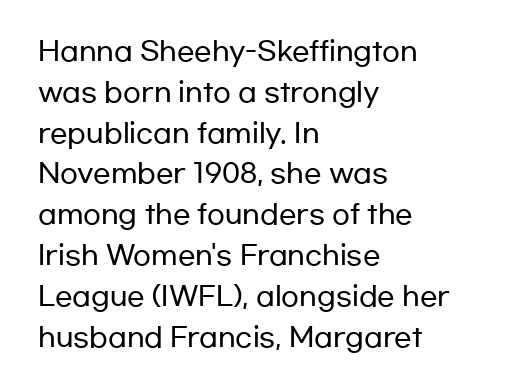
The space between consecutive lines is moderate. This sample uses plain, unmodified letter spacing. Layout note: lines flush left. No italicization has been applied; the sample stays upright. The passage shown is not underscored anywhere.
